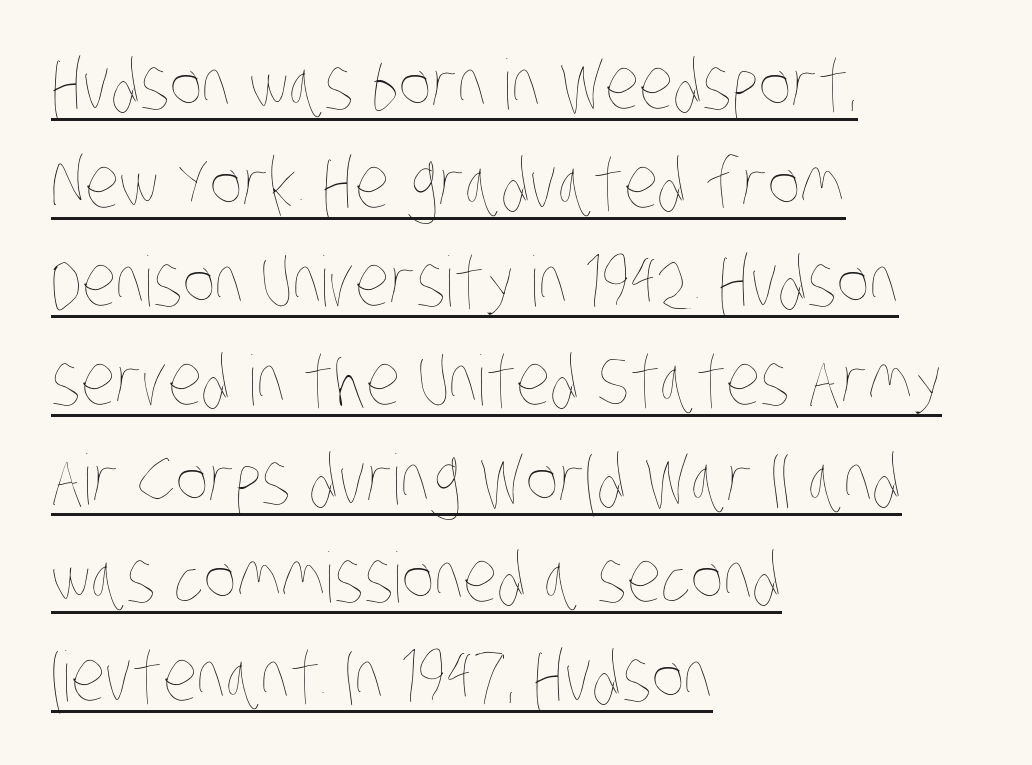
{"bold": "no", "weight": "thin", "width": "condensed", "stroke_contrast": "low", "x_height": "large", "monospaced": "no", "underline": "yes", "align": "left", "line_spacing": "normal", "line_spacing_ratio": 1.43, "letter_spacing": "normal", "letter_spacing_em": 0.0, "glyph_px": 69}
